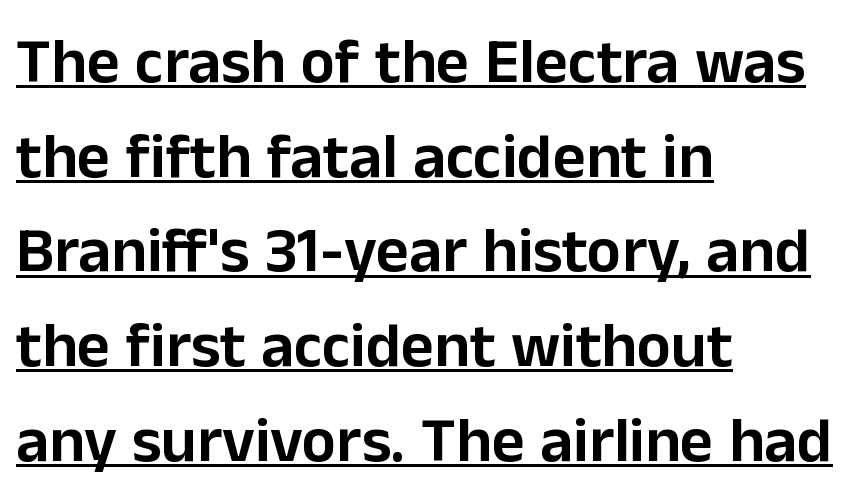
{"serif": "no", "italic": "no", "width": "normal", "stroke_contrast": "low", "x_height": "medium", "monospaced": "no", "underline": "yes", "align": "left", "line_spacing": "normal", "line_spacing_ratio": 1.48, "letter_spacing": "normal", "letter_spacing_em": 0.0, "glyph_px": 64}
